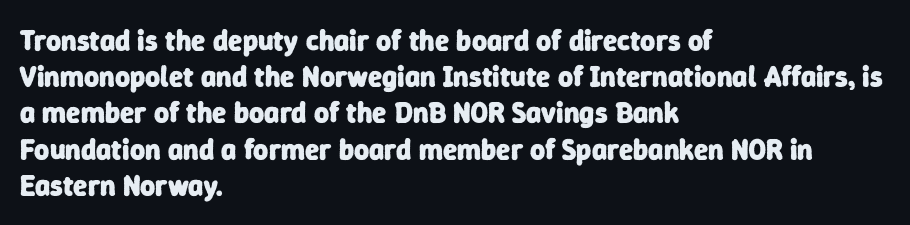
The image shows 29 px heavy sans-serif type; set left-aligned, normal line spacing (1.25x), normal letter spacing, not underlined; low stroke contrast and a medium x-height.
